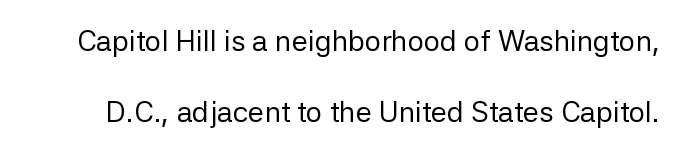
The tracking reads as untouched default to a designer's eye. I'd call this a sans setting — the letters go barefoot. Students, observe: this is what heavily led, spacious text looks like. You could not count columns in this text — the font is proportionally spaced.
